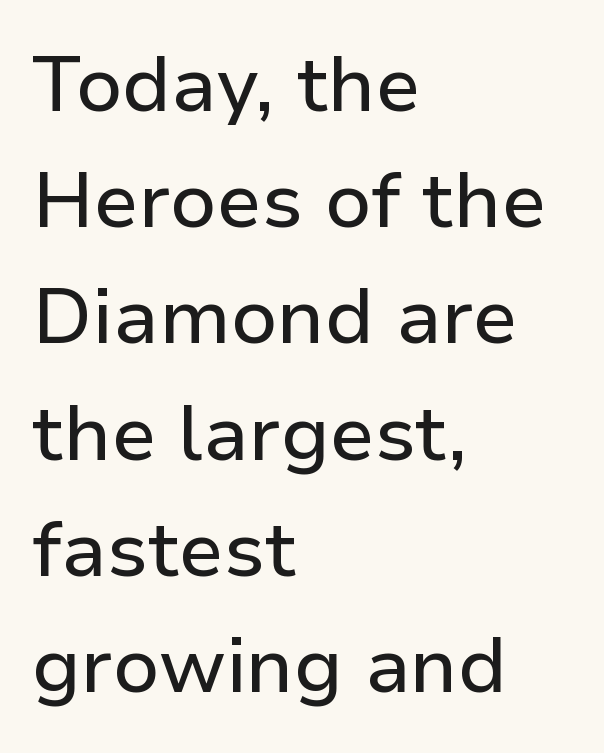
Each letter keeps its own natural width here, so spacing adapts to shape. It's the straight-up-and-down kind of type. No extra tracking has been applied to these lines. Visually the block forms a straight wall on the left and a jagged coastline on the right.
